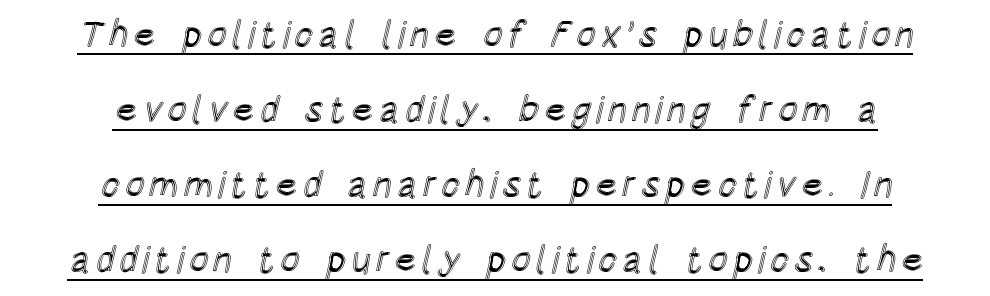
Notice how the passage keeps no hard edge, just a central spine. Notice the wide empty band between every row — that's loose leading. Looks like regular typesetting: each glyph gets only the width it needs. Every word sits above its own underline.
